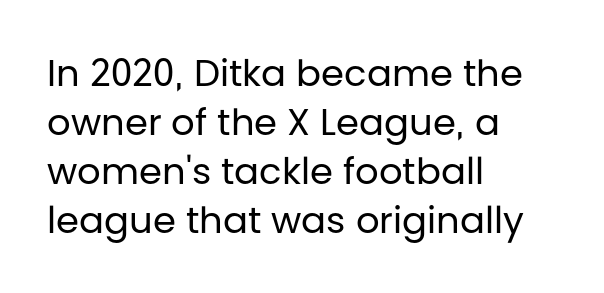
{"serif": "no", "italic": "no", "bold": "no", "weight": "regular", "width": "normal", "stroke_contrast": "low", "x_height": "large", "monospaced": "no", "underline": "no", "align": "left", "line_spacing": "normal", "line_spacing_ratio": 1.32, "letter_spacing": "normal", "letter_spacing_em": 0.0, "glyph_px": 37}
